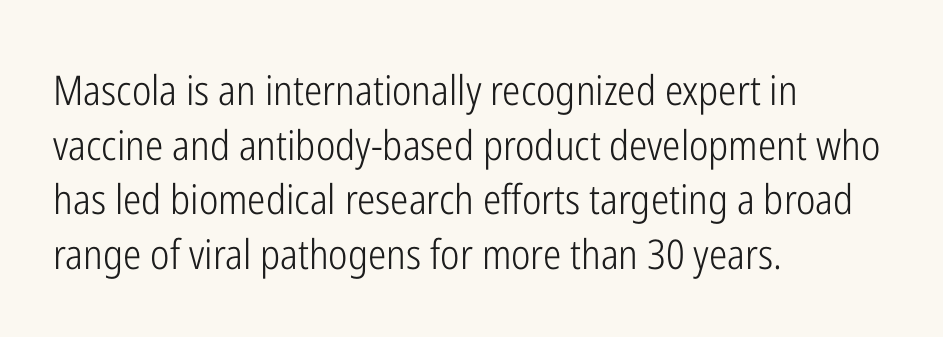
Q: Is the text bold? A: No.
Q: Is the text italic (slanted)? A: No, it is upright.
Q: Is the typeface a serif or a sans-serif typeface? A: Sans-serif.
Q: Is the text underlined? A: No.
Q: How is the paragraph aligned? A: Left-aligned.
Q: Is the spacing between letters normal or unusually wide? A: Normal.
Q: Is the spacing between lines tight, normal or loose? A: Normal.
Q: Width (condensed, normal, or wide)? A: Condensed.
Q: Stroke contrast? A: Low.
Q: x-height? A: Medium.
Q: Monospaced? A: No.
